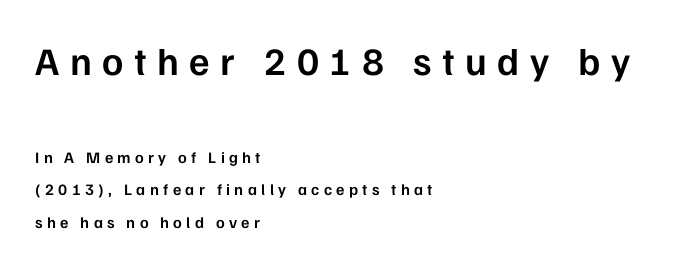
Unlike a traditional serif, this face leaves its strokes unadorned. Leftover space on each line is placed entirely after the last word. Character widths vary here, with narrow letters taking less room than wide ones. Typesetter's note: demi weight, one step under bold.
